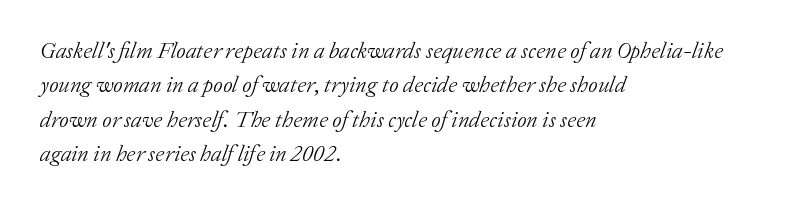
{"italic": "yes", "lean": "right", "slant_degrees": 20, "bold": "no", "underline": "no", "align": "left", "line_spacing": "normal", "line_spacing_ratio": 1.49, "letter_spacing": "normal", "letter_spacing_em": 0.0, "glyph_px": 23}
